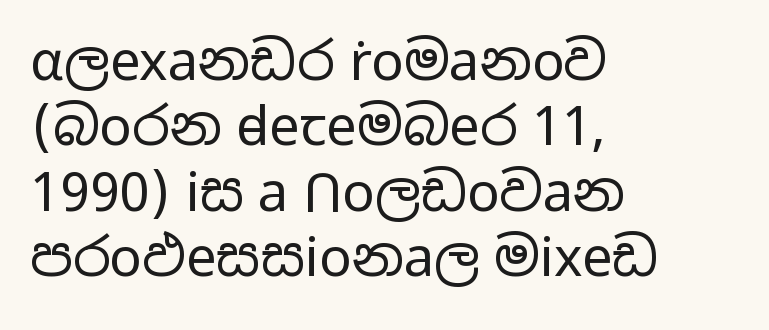
{"serif": "no", "italic": "no", "bold": "no", "weight": "regular", "width": "wide", "stroke_contrast": "low", "x_height": "medium", "monospaced": "no", "underline": "no", "align": "left", "line_spacing_ratio": 1.21, "letter_spacing": "normal", "letter_spacing_em": 0.0, "glyph_px": 54}
